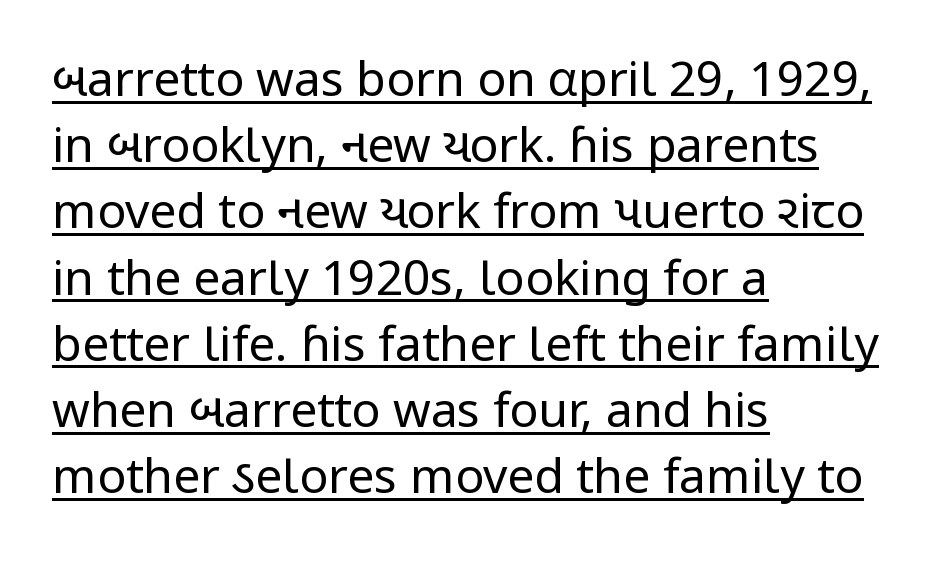
The image shows 48 px regular-weight sans-serif type, upright; set left-aligned, normal line spacing (1.38x), normal letter spacing, underlined; low stroke contrast and a medium x-height.
